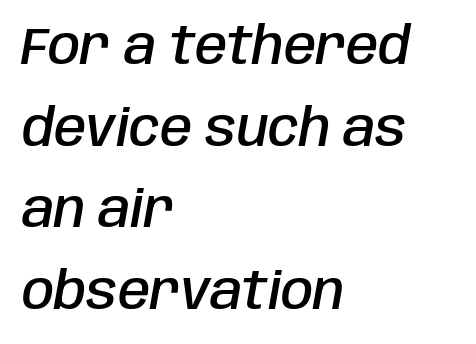
Q: Is the text bold? A: Semi-bold.
Q: Is the text italic (slanted)? A: Yes, it leans right by about 10 degrees.
Q: Is the text underlined? A: No.
Q: How is the paragraph aligned? A: Left-aligned.
Q: Is the spacing between letters normal or unusually wide? A: Normal.
Q: Is the spacing between lines tight, normal or loose? A: Normal.
Q: Width (condensed, normal, or wide)? A: Condensed.
Q: Stroke contrast? A: Low.
Q: x-height? A: Large.
Q: Monospaced? A: No.
